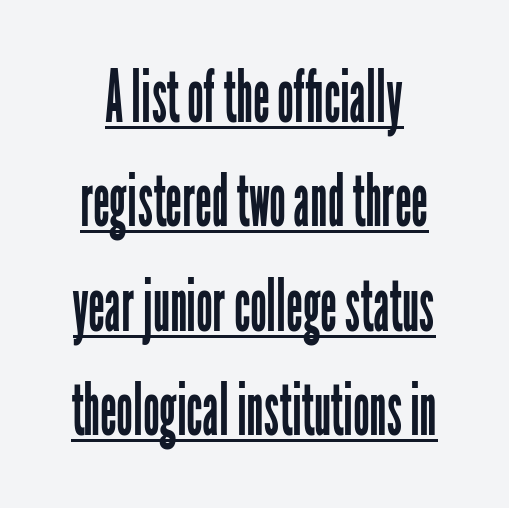
{"serif": "no", "italic": "no", "bold": "no", "weight": "regular", "width": "condensed", "stroke_contrast": "low", "x_height": "medium", "monospaced": "no", "underline": "yes", "line_spacing": "normal", "line_spacing_ratio": 1.43, "letter_spacing": "normal", "letter_spacing_em": 0.0, "glyph_px": 73}
